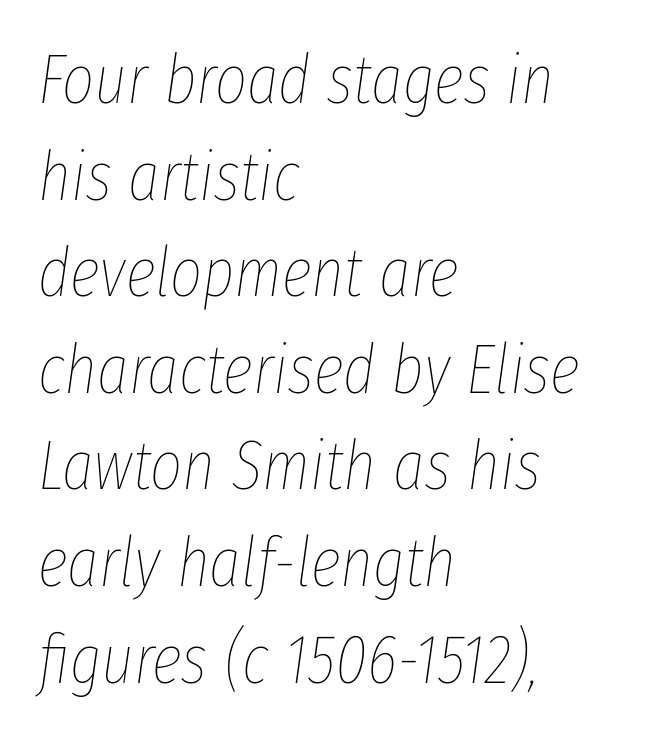
{"italic": "yes", "lean": "right", "slant_degrees": 8, "bold": "no", "weight": "thin", "width": "condensed", "stroke_contrast": "low", "x_height": "medium", "monospaced": "no", "underline": "no", "align": "left", "line_spacing": "normal", "line_spacing_ratio": 1.4, "letter_spacing": "normal", "letter_spacing_em": 0.0, "glyph_px": 69}
